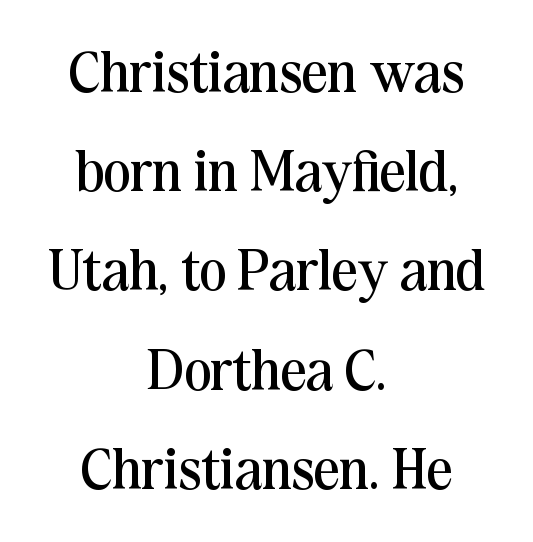
The image shows 57 px regular-weight serif type, upright; set centered, line spacing 1.74x, normal letter spacing, not underlined; medium stroke contrast and a medium x-height.
